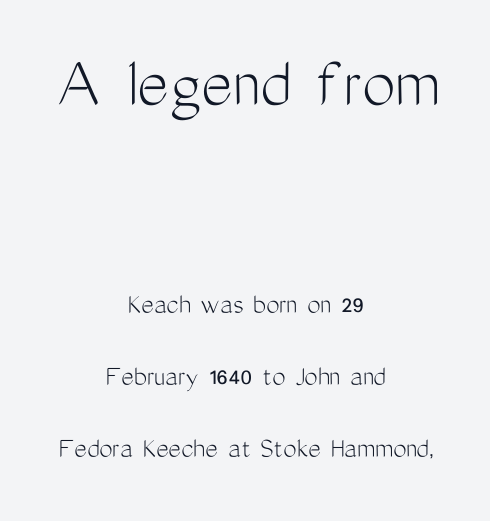
The image shows 75 px light, condensed sans-serif type, upright; set centered, loose line spacing (2.41x), normal letter spacing, not underlined; the first (top) block is 2.5x larger; medium stroke contrast and a medium x-height.
